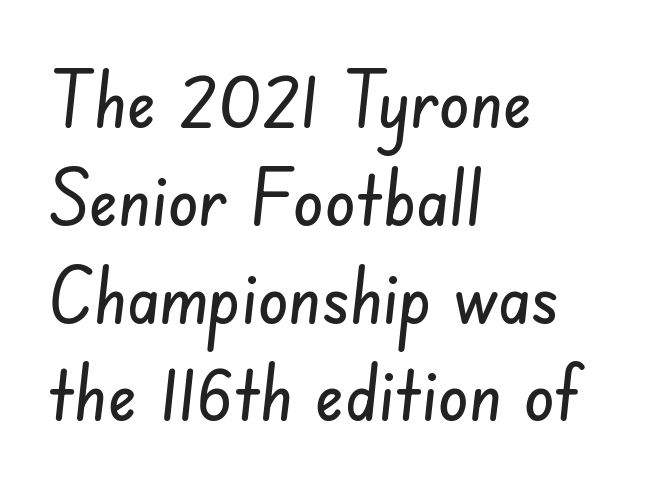
The image shows 77 px condensed sans-serif type; set left-aligned, normal line spacing (1.27x), normal letter spacing, not underlined; low stroke contrast and a small x-height.
